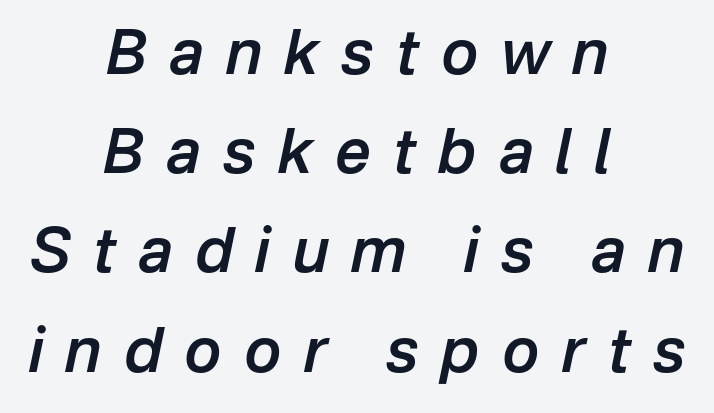
Q: Is the text bold? A: Semi-bold.
Q: Is the text italic (slanted)? A: Yes, it leans right by about 12 degrees.
Q: Is the text underlined? A: No.
Q: How is the paragraph aligned? A: Centered.
Q: Is the spacing between letters normal or unusually wide? A: Unusually wide.
Q: Is the spacing between lines tight, normal or loose? A: Normal.
Q: Width (condensed, normal, or wide)? A: Normal.
Q: Stroke contrast? A: Low.
Q: x-height? A: Medium.
Q: Monospaced? A: No.
